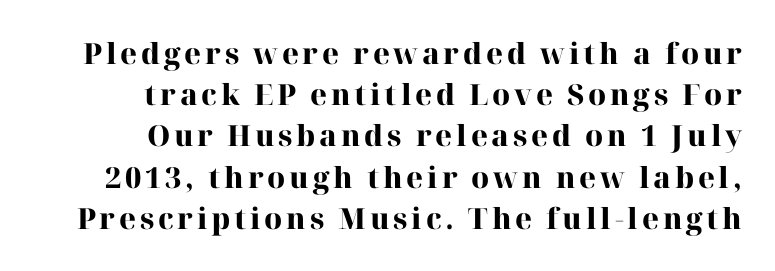
Q: Is the text bold? A: Yes.
Q: Is the text italic (slanted)? A: No, it is upright.
Q: Is the typeface a serif or a sans-serif typeface? A: Serif.
Q: Is the text underlined? A: No.
Q: How is the paragraph aligned? A: Right-aligned.
Q: Is the spacing between lines tight, normal or loose? A: Normal.
Q: Width (condensed, normal, or wide)? A: Normal.
Q: Stroke contrast? A: High.
Q: x-height? A: Medium.
Q: Monospaced? A: No.
